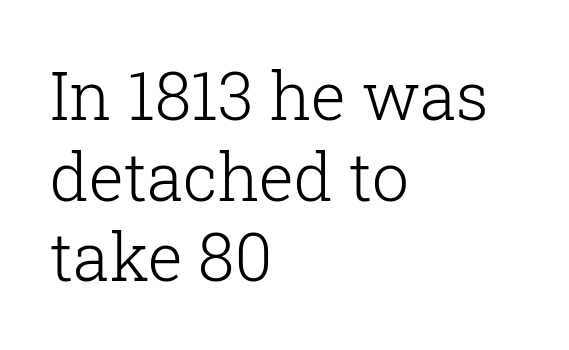
The image shows 66 px light serif type, upright; set left-aligned, line spacing 1.22x, normal letter spacing, not underlined; low stroke contrast and a medium x-height.
